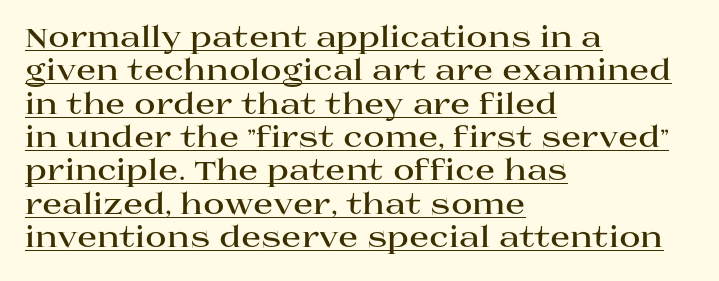
{"serif": "yes", "italic": "no", "bold": "yes", "weight": "bold", "width": "wide", "stroke_contrast": "high", "x_height": "large", "monospaced": "no", "underline": "yes", "align": "left", "line_spacing": "tight", "line_spacing_ratio": 1.15, "letter_spacing": "normal", "letter_spacing_em": 0.0, "glyph_px": 29}
